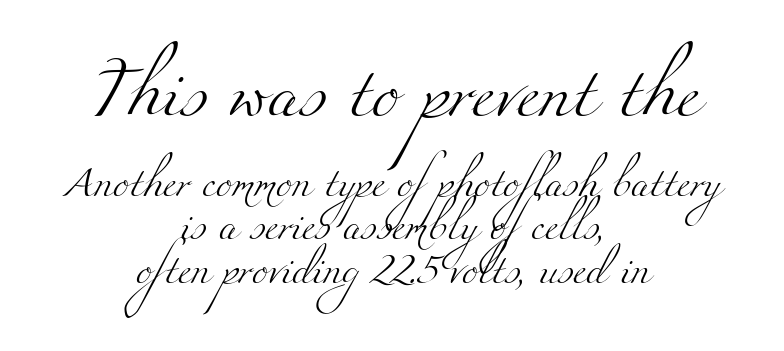
{"bold": "no", "weight": "light", "width": "wide", "stroke_contrast": "medium", "x_height": "small", "monospaced": "no", "underline": "no", "align": "center", "line_spacing": "normal", "line_spacing_ratio": 1.46, "letter_spacing": "normal", "letter_spacing_em": 0.0, "larger_block": "first", "size_ratio": 1.73, "glyph_px": 52}
